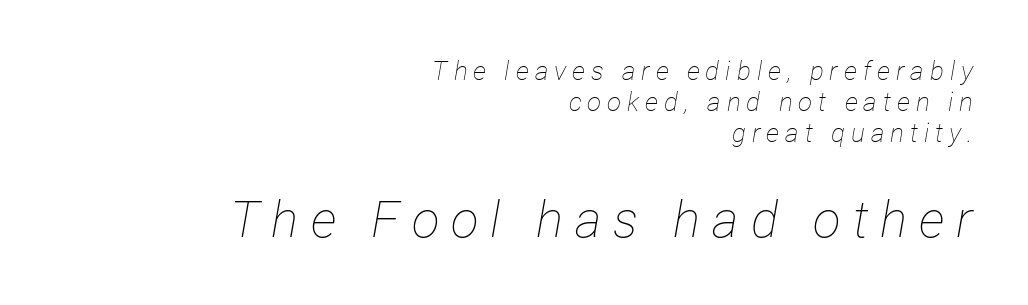
The image shows 51 px thin, condensed type, italic (leaning right); set right-aligned, line spacing 1.19x, unusually wide letter spacing (+0.23 em), not underlined; the second (bottom) block is 1.96x larger; low stroke contrast and a medium x-height.
